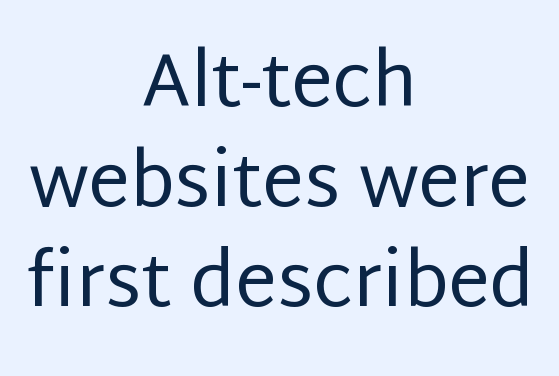
Horizontal bands of white between lines are of average thickness. A light-to-regular cut is what we see here. The rendering positions every line midway between the sides. Character widths vary here, with narrow letters taking less room than wide ones.
